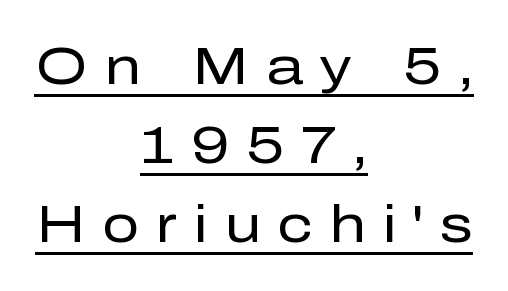
Q: Is the text bold? A: No.
Q: Is the text italic (slanted)? A: No, it is upright.
Q: Is the typeface a serif or a sans-serif typeface? A: Sans-serif.
Q: Is the text underlined? A: Yes.
Q: How is the paragraph aligned? A: Centered.
Q: Is the spacing between letters normal or unusually wide? A: Unusually wide.
Q: Is the spacing between lines tight, normal or loose? A: Normal.
Q: Width (condensed, normal, or wide)? A: Normal.
Q: Stroke contrast? A: Low.
Q: x-height? A: Medium.
Q: Monospaced? A: No.
